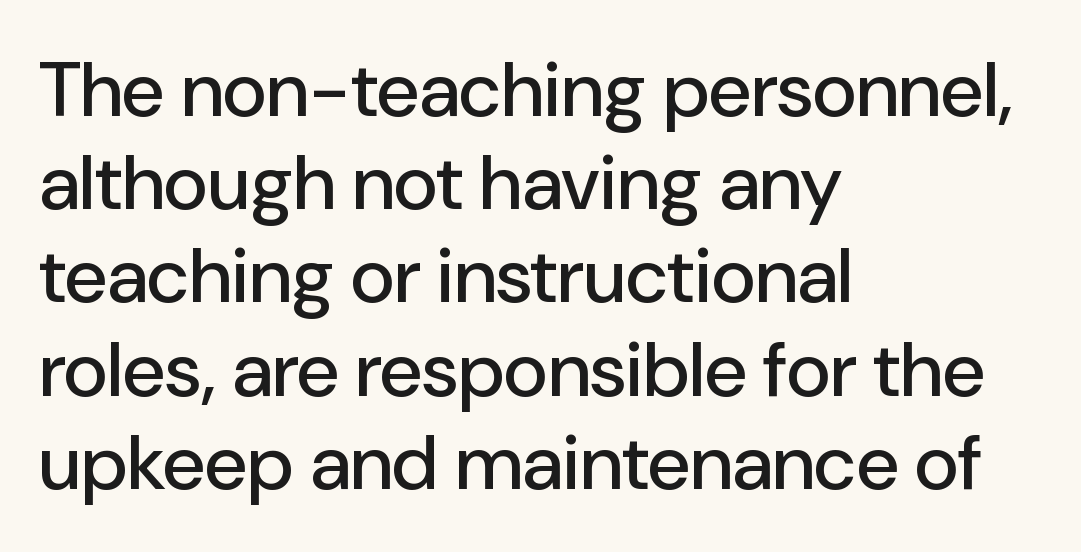
{"serif": "no", "italic": "no", "width": "normal", "stroke_contrast": "low", "x_height": "medium", "monospaced": "no", "underline": "no", "align": "left", "line_spacing_ratio": 1.21, "letter_spacing": "normal", "letter_spacing_em": 0.0, "glyph_px": 77}
